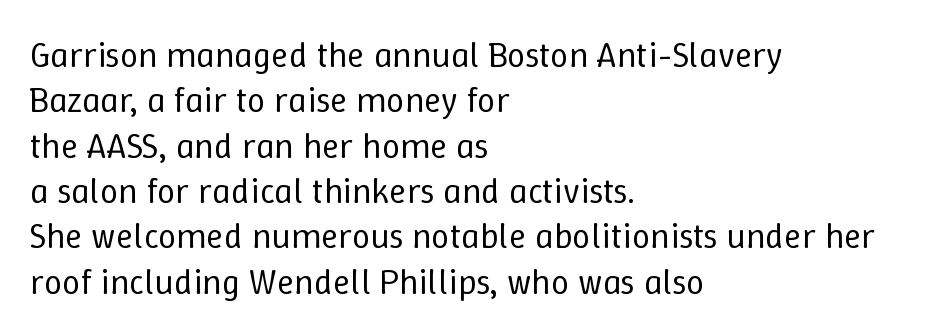
Q: Is the text bold? A: No.
Q: Is the text italic (slanted)? A: No, it is upright.
Q: Is the text underlined? A: No.
Q: How is the paragraph aligned? A: Left-aligned.
Q: Is the spacing between letters normal or unusually wide? A: Normal.
Q: Is the spacing between lines tight, normal or loose? A: Normal.
Q: Width (condensed, normal, or wide)? A: Normal.
Q: Stroke contrast? A: Low.
Q: x-height? A: Medium.
Q: Monospaced? A: No.
